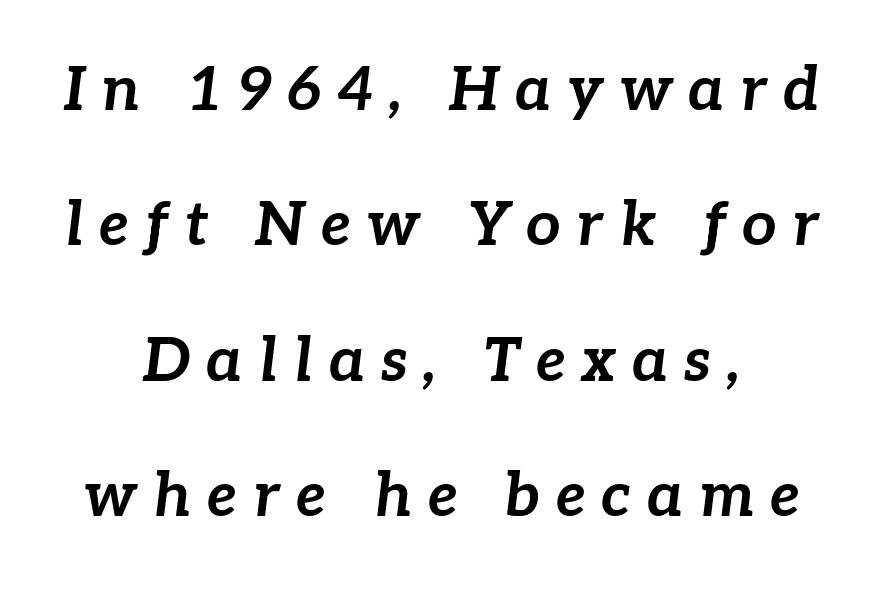
The image shows 61 px bold type, italic (leaning right); set centered, loose line spacing (2.22x), unusually wide letter spacing (+0.26 em), not underlined; low stroke contrast and a medium x-height.
